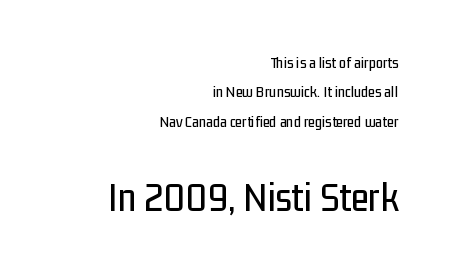
Do the characters align in a grid? No, the font is proportional. Nobody drew a line under any word here. These lines are composed in type without serifs. Typesetter's note — lower block bumped up in size, upper block left smaller. Tall strokes in this sample are plumb rather than angled.
